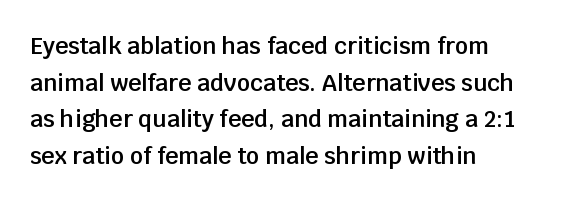
The image shows 23 px text type, upright; set left-aligned, normal line spacing (1.59x), normal letter spacing, not underlined.
